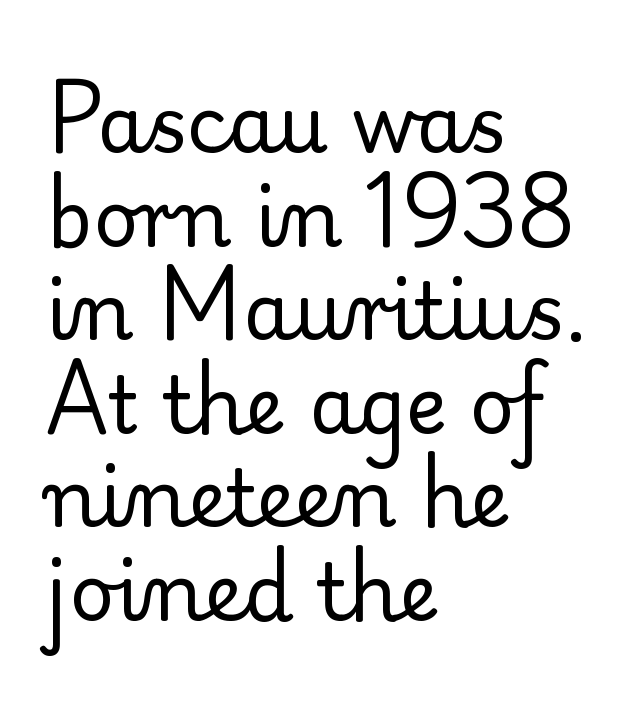
{"serif": "yes", "italic": "no", "bold": "no", "weight": "regular", "width": "normal", "stroke_contrast": "low", "x_height": "small", "monospaced": "no", "underline": "no", "align": "left", "line_spacing_ratio": 1.2, "letter_spacing": "normal", "letter_spacing_em": 0.0, "glyph_px": 78}
